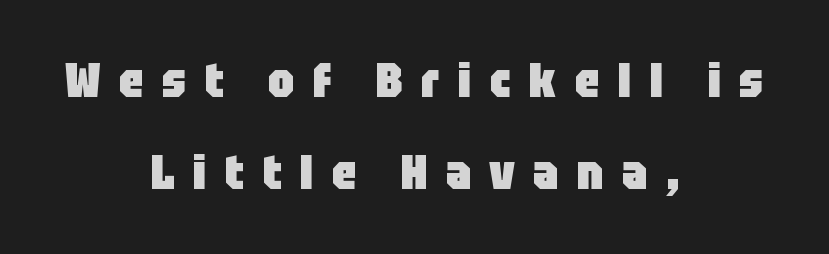
Q: Is the text bold? A: Yes.
Q: Is the text italic (slanted)? A: No, it is upright.
Q: Is the typeface a serif or a sans-serif typeface? A: Sans-serif.
Q: Is the text underlined? A: No.
Q: How is the paragraph aligned? A: Centered.
Q: Is the spacing between letters normal or unusually wide? A: Unusually wide.
Q: Is the spacing between lines tight, normal or loose? A: Loose.
Q: Width (condensed, normal, or wide)? A: Condensed.
Q: Stroke contrast? A: Low.
Q: x-height? A: Large.
Q: Monospaced? A: No.
